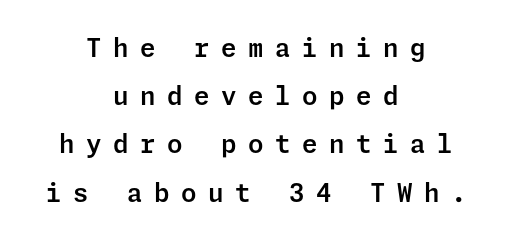
Q: Is the text italic (slanted)? A: No, it is upright.
Q: Is the text underlined? A: No.
Q: How is the paragraph aligned? A: Centered.
Q: Is the spacing between letters normal or unusually wide? A: Unusually wide.
Q: Is the spacing between lines tight, normal or loose? A: Loose.
